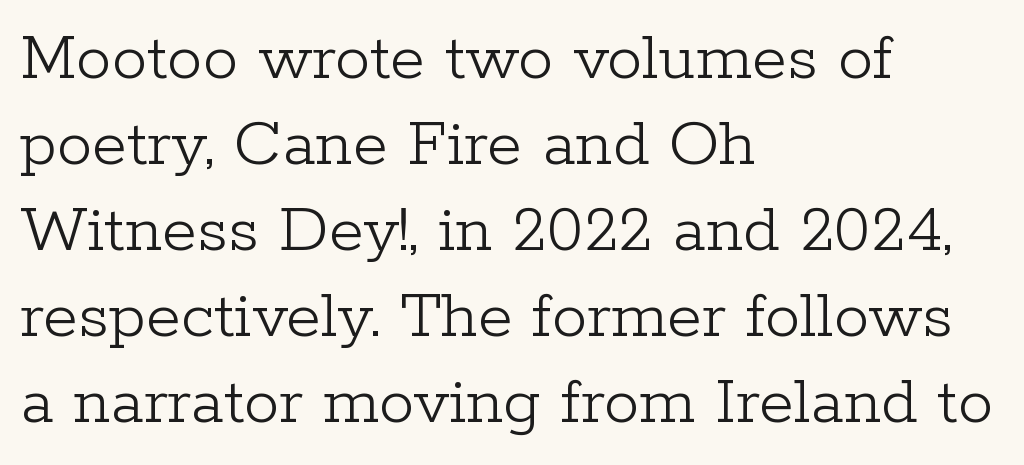
The image shows 71 px light serif type, upright; set left-aligned, line spacing 1.21x, normal letter spacing, not underlined; low stroke contrast and a medium x-height.
